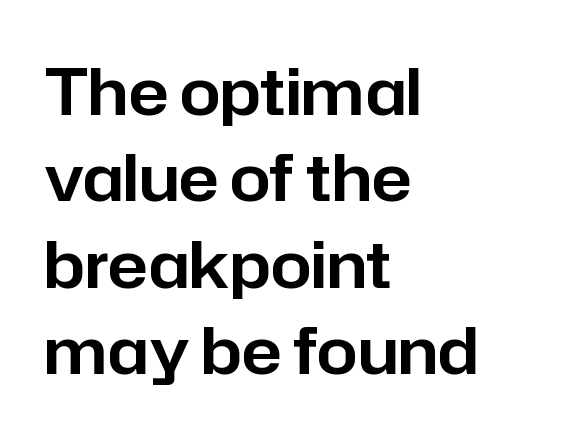
The image shows 65 px sans-serif type, upright; set left-aligned, normal line spacing (1.33x), normal letter spacing, not underlined; low stroke contrast and a medium x-height.
